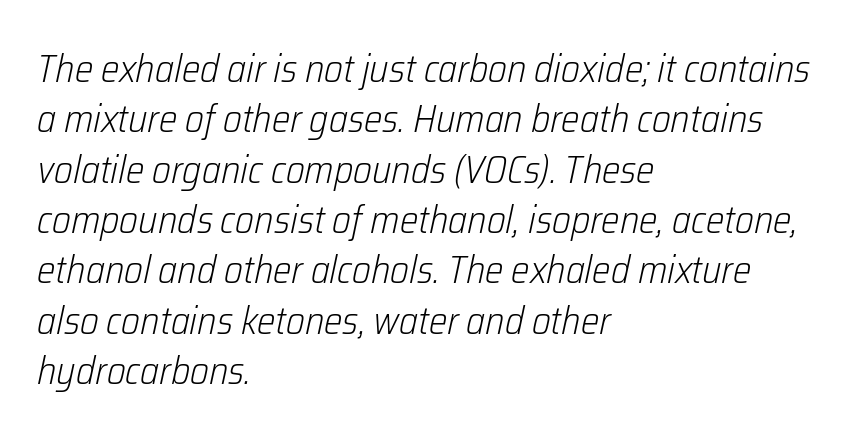
The image shows 39 px light, condensed type, italic (leaning right); set left-aligned, normal line spacing (1.29x), normal letter spacing, not underlined; low stroke contrast and a medium x-height.
